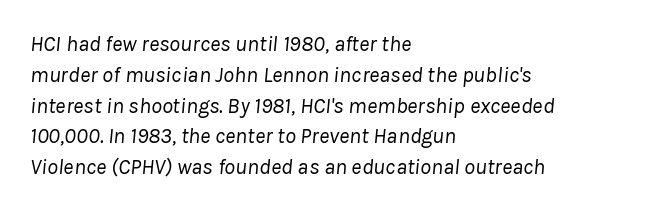
Q: Is the text bold? A: No.
Q: Is the text italic (slanted)? A: Yes, it leans right by about 8 degrees.
Q: Is the text underlined? A: No.
Q: How is the paragraph aligned? A: Left-aligned.
Q: Is the spacing between letters normal or unusually wide? A: Normal.
Q: Is the spacing between lines tight, normal or loose? A: Normal.
